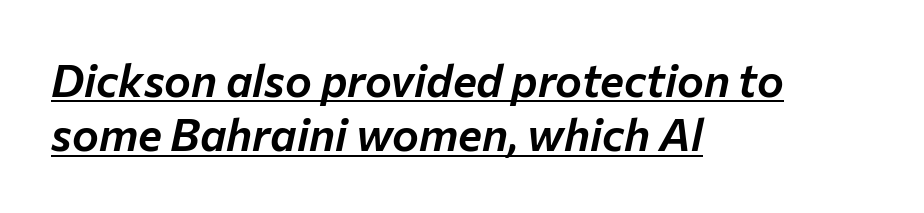
Q: Is the text italic (slanted)? A: Yes, it leans right by about 12 degrees.
Q: Is the text underlined? A: Yes.
Q: How is the paragraph aligned? A: Left-aligned.
Q: Is the spacing between letters normal or unusually wide? A: Normal.
Q: Width (condensed, normal, or wide)? A: Normal.
Q: Stroke contrast? A: Low.
Q: x-height? A: Medium.
Q: Monospaced? A: No.
